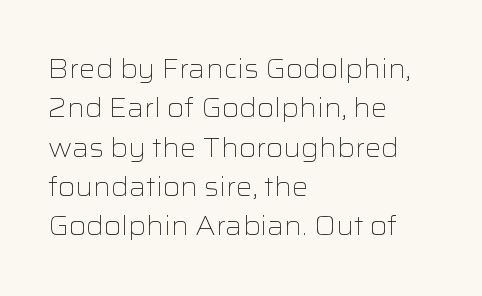
The image shows 26 px text type, upright; set left-aligned, normal line spacing (1.51x), normal letter spacing, not underlined.
